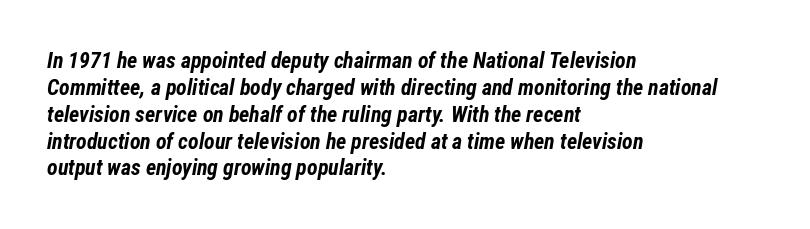
Q: Is the text bold? A: Yes.
Q: Is the text italic (slanted)? A: Yes, it leans right by about 12 degrees.
Q: Is the text underlined? A: No.
Q: How is the paragraph aligned? A: Left-aligned.
Q: Is the spacing between letters normal or unusually wide? A: Normal.
